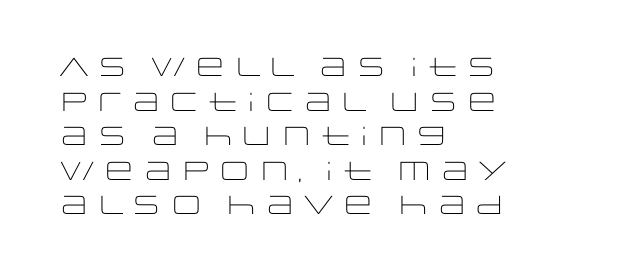
No chunkiness to these letters — they're not bold. A classic flush-left, rag-right setting is used for this passage. One glance says typical: line gaps are just what's usual. The letters sit at their default tracking, neither squeezed nor spread.
